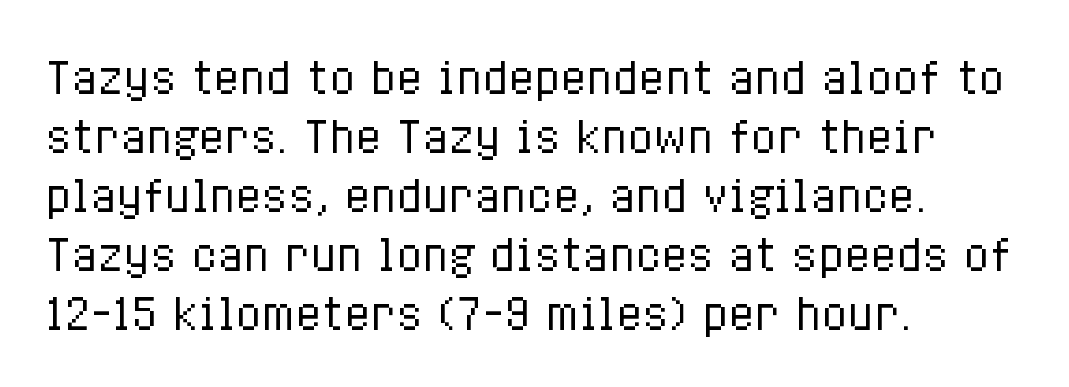
{"italic": "no", "bold": "no", "weight": "regular", "width": "condensed", "stroke_contrast": "low", "x_height": "medium", "monospaced": "no", "underline": "no", "align": "left", "line_spacing": "normal", "line_spacing_ratio": 1.37, "letter_spacing": "normal", "letter_spacing_em": 0.0, "glyph_px": 43}
